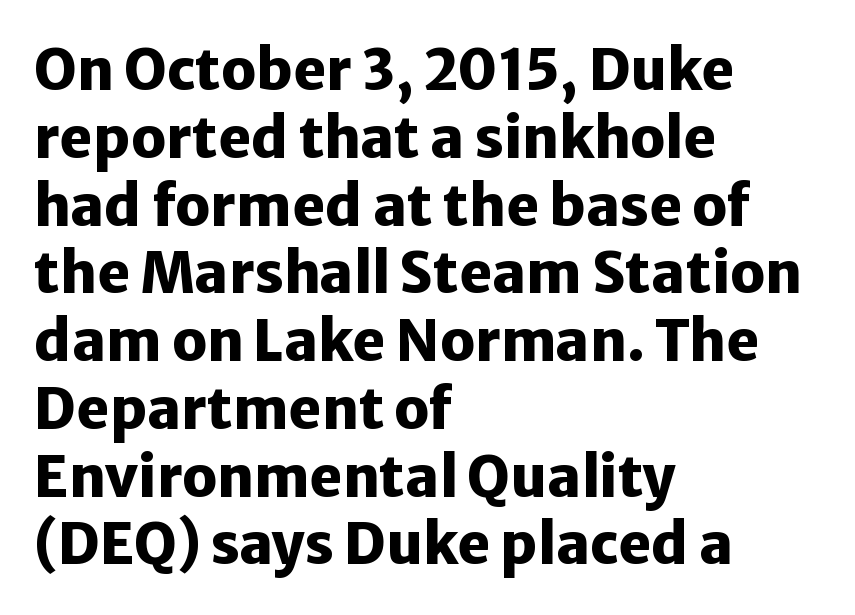
The image shows 56 px heavy sans-serif type, upright; set left-aligned, line spacing 1.21x, normal letter spacing, not underlined; low stroke contrast and a medium x-height.
